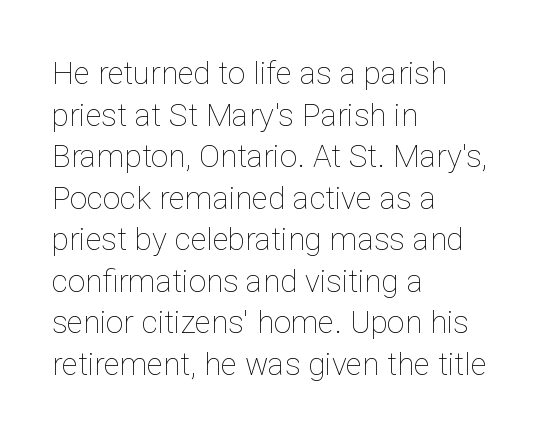
{"italic": "no", "bold": "no", "weight": "thin", "width": "normal", "stroke_contrast": "low", "x_height": "medium", "monospaced": "no", "underline": "no", "align": "left", "line_spacing": "normal", "line_spacing_ratio": 1.34, "letter_spacing": "normal", "letter_spacing_em": 0.0, "glyph_px": 31}
